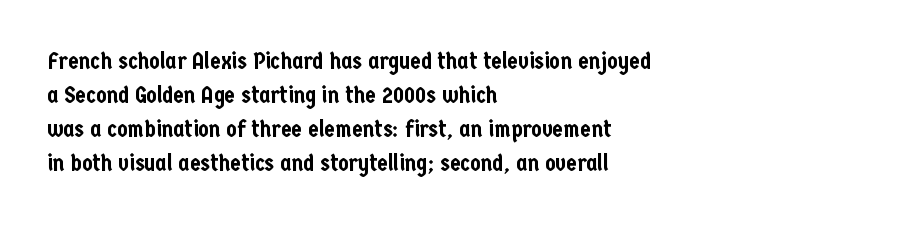
Each word holds together tightly as a unit, with standard inter-letter gaps. Horizontally, the lines are justified to the leading edge only. Check the space under the baseline: it is left empty. Leading matches the norm, producing a regular column.
